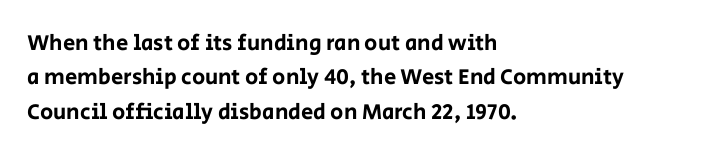
Teacher's note: observe the even left margin — that is flush-left alignment. The passage shown has conventional tracking throughout. It's the straight-up-and-down kind of type. The block of text has a typical density, with ordinary space between rows. The area under the type is left untouched.
